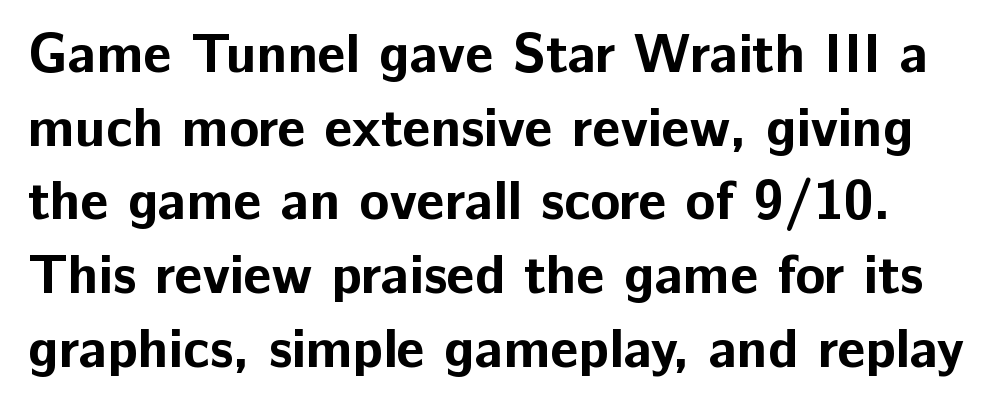
You can tell from the bare stems that sans-serif type was used. Anything drawn beneath the words? Only blank space. The gaps between neighbouring characters are ordinary and unremarkable. The line-height multiplier appears to be the usual default.
